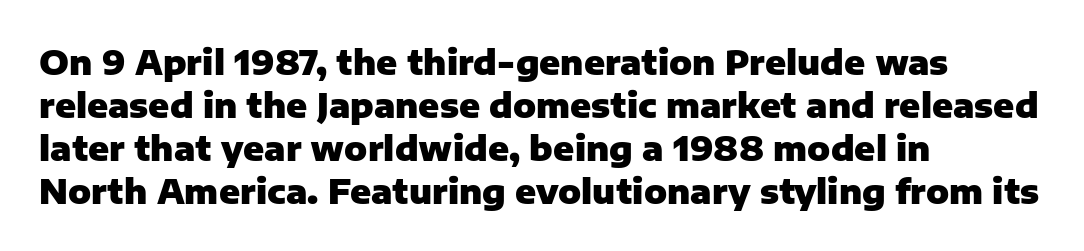
The rendering uses a bold face; every stroke is thick and dark. The passage shown is not underscored anywhere. The paragraph shown leans on its left margin. You could call the tracking neutral — neither tight nor loose.
